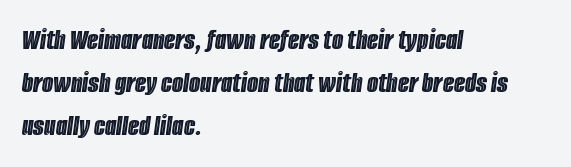
Q: Is the text italic (slanted)? A: Yes, it leans right by about 8 degrees.
Q: Is the text underlined? A: No.
Q: How is the paragraph aligned? A: Left-aligned.
Q: Is the spacing between letters normal or unusually wide? A: Normal.
Q: Is the spacing between lines tight, normal or loose? A: Normal.
Q: Width (condensed, normal, or wide)? A: Condensed.
Q: x-height? A: Large.
Q: Monospaced? A: No.
